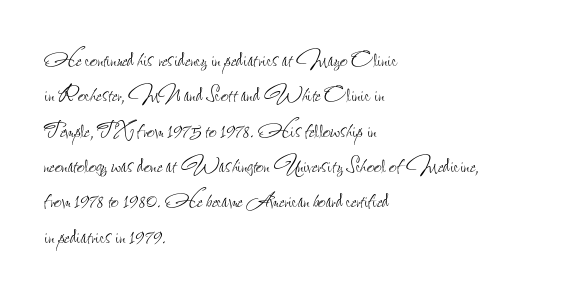
Line beginnings align vertically; line endings do not. Baseline-to-baseline distance is the conventional proportion of letter height. The characters are drawn with everyday or finer stroke widths. Here the glyphs are tracked normally, forming tight word shapes.
